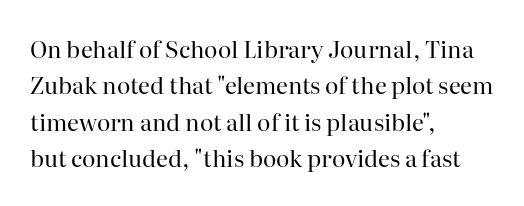
Q: Is the text bold? A: No.
Q: Is the text italic (slanted)? A: No, it is upright.
Q: Is the text underlined? A: No.
Q: How is the paragraph aligned? A: Left-aligned.
Q: Is the spacing between letters normal or unusually wide? A: Normal.
Q: Is the spacing between lines tight, normal or loose? A: Normal.
